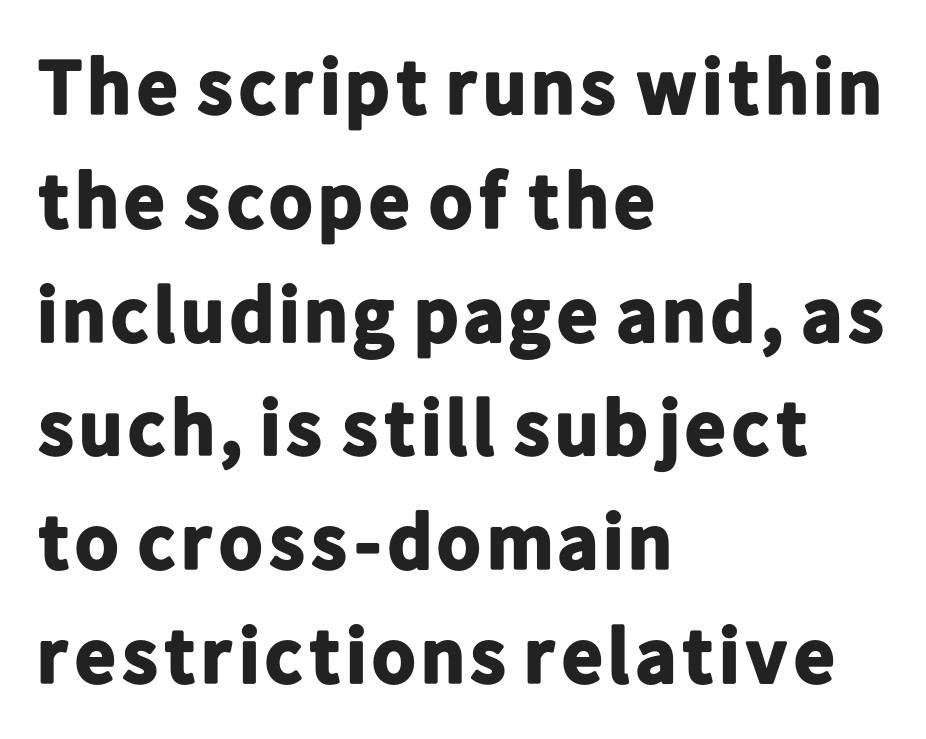
{"serif": "no", "italic": "no", "bold": "yes", "weight": "bold", "width": "normal", "stroke_contrast": "low", "x_height": "medium", "monospaced": "no", "underline": "no", "align": "left", "line_spacing": "normal", "line_spacing_ratio": 1.44, "letter_spacing": "normal", "letter_spacing_em": 0.0, "glyph_px": 79}
